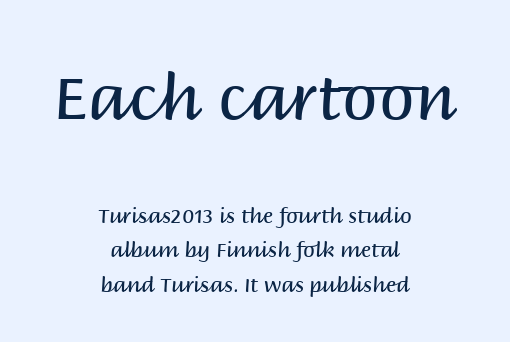
{"serif": "no", "bold": "no", "weight": "regular", "width": "normal", "stroke_contrast": "medium", "x_height": "large", "monospaced": "no", "underline": "no", "align": "center", "line_spacing": "normal", "line_spacing_ratio": 1.64, "letter_spacing": "normal", "letter_spacing_em": 0.0, "larger_block": "first", "size_ratio": 3.0, "glyph_px": 63}
